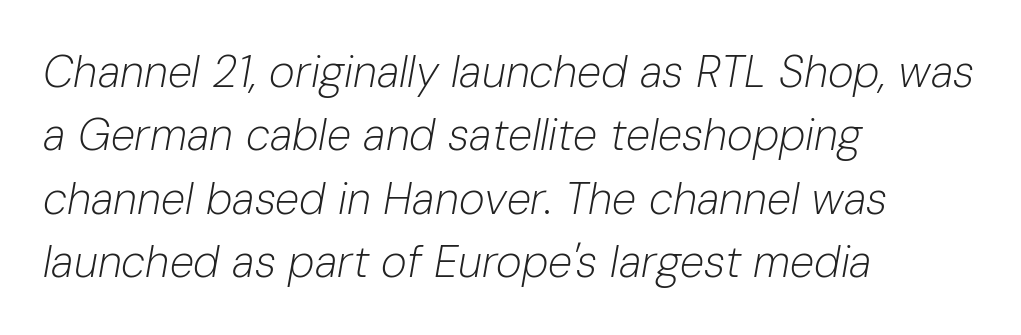
This is not heavy type; no bold has been used. Words appear dense and cohesive because spacing is normal. The lines in this sample share a left origin and differ only in where they stop. Leading: standard. Italic? Definitely — the glyphs are oblique.
